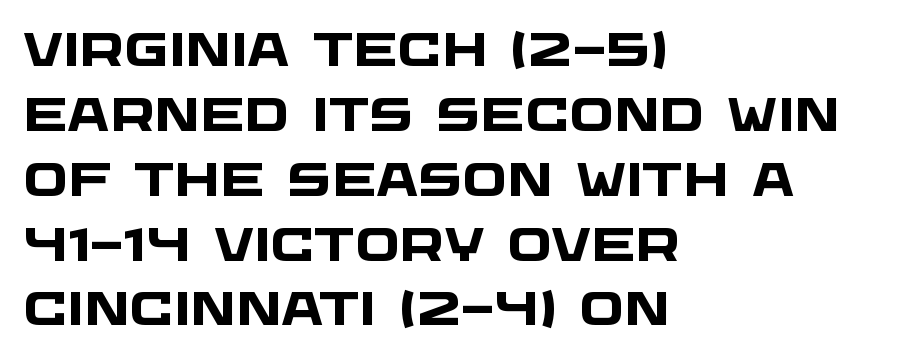
The image shows 47 px heavy, wide sans-serif type; set left-aligned, normal line spacing (1.38x), normal letter spacing, not underlined; low stroke contrast and a large x-height.
